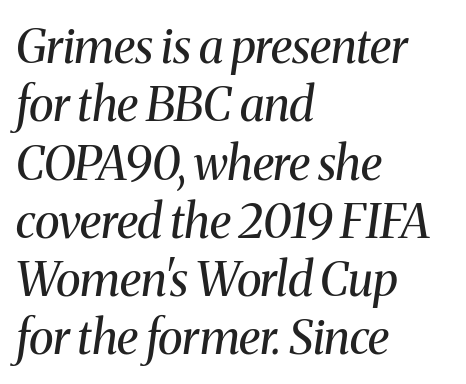
Q: Is the text bold? A: No.
Q: Is the text italic (slanted)? A: Yes, it leans right by about 8 degrees.
Q: Is the typeface a serif or a sans-serif typeface? A: Serif.
Q: Is the text underlined? A: No.
Q: How is the paragraph aligned? A: Left-aligned.
Q: Is the spacing between letters normal or unusually wide? A: Normal.
Q: Width (condensed, normal, or wide)? A: Normal.
Q: Stroke contrast? A: Medium.
Q: x-height? A: Medium.
Q: Monospaced? A: No.
